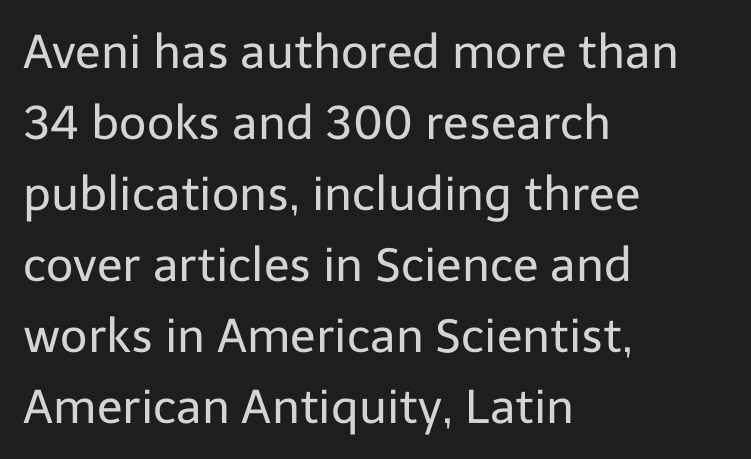
The image shows 47 px regular-weight sans-serif type, upright; set left-aligned, normal line spacing (1.51x), normal letter spacing, not underlined; low stroke contrast and a medium x-height.
